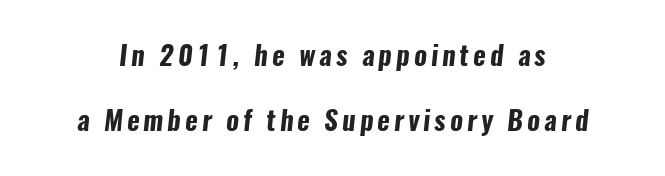
{"bold": "yes", "underline": "no", "line_spacing": "loose", "line_spacing_ratio": 2.42, "glyph_px": 27}
